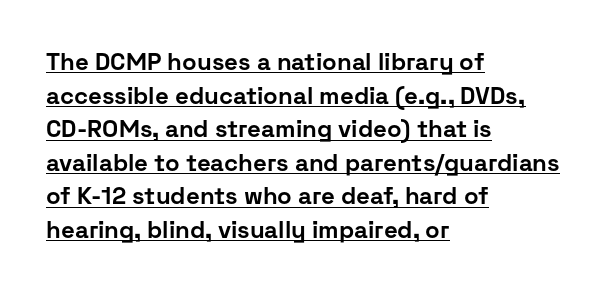
Q: Is the text bold? A: Yes.
Q: Is the text italic (slanted)? A: No, it is upright.
Q: Is the text underlined? A: Yes.
Q: How is the paragraph aligned? A: Left-aligned.
Q: Is the spacing between letters normal or unusually wide? A: Normal.
Q: Is the spacing between lines tight, normal or loose? A: Normal.
